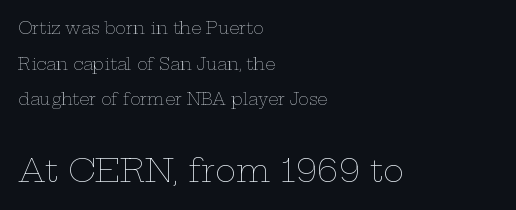
Q: Is the text bold? A: No.
Q: Is the text italic (slanted)? A: No, it is upright.
Q: Is the text underlined? A: No.
Q: How is the paragraph aligned? A: Left-aligned.
Q: Is the spacing between letters normal or unusually wide? A: Normal.
Q: Is the spacing between lines tight, normal or loose? A: Loose.
Q: Which block of text is set in a larger size, the first (top) or the second (bottom)? A: The second (bottom) one.
Q: Width (condensed, normal, or wide)? A: Wide.
Q: Stroke contrast? A: Low.
Q: x-height? A: Medium.
Q: Monospaced? A: No.
